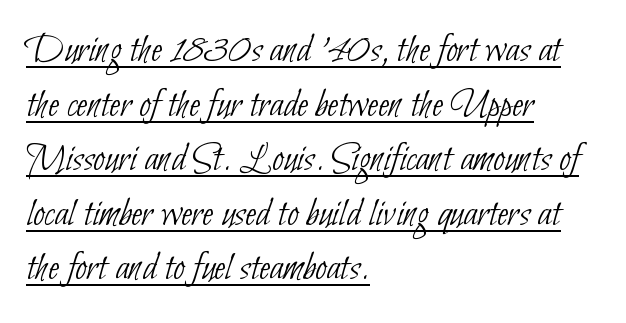
The image shows 41 px thin, condensed sans-serif type; set left-aligned, normal line spacing (1.33x), normal letter spacing, underlined; low stroke contrast and a small x-height.
